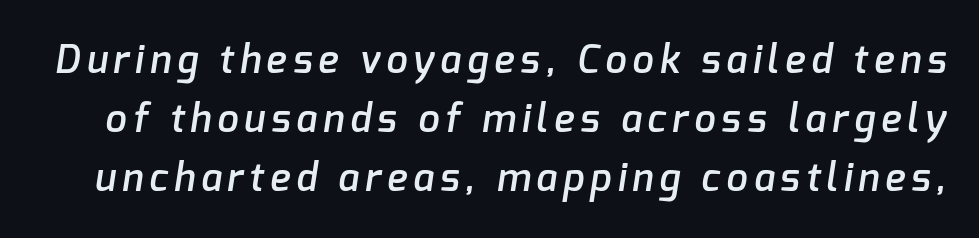
The image shows 38 px semibold sans-serif type; set normal line spacing (1.55x), not underlined; low stroke contrast and a medium x-height.
